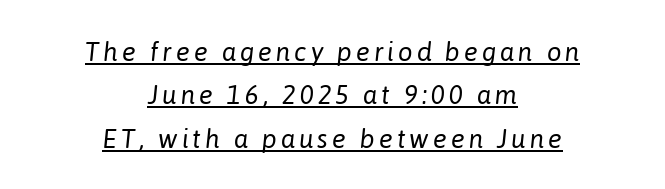
The image shows 26 px text type, italic (leaning right); set centered, normal line spacing (1.67x), underlined.
